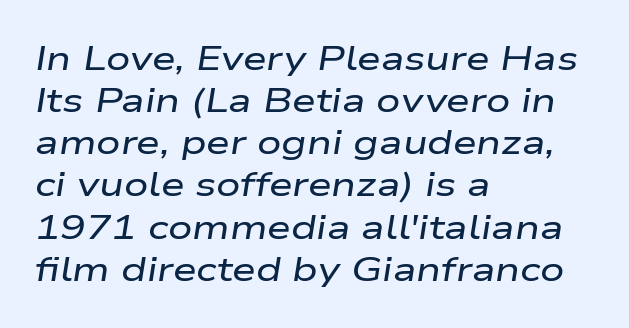
Check the space under the baseline: it is left empty. The rendering keeps characters at their native spacing. This sample is left-justified, so line endings fall wherever the words run out. The rendering applies a slant to the glyphs. Note the varied advance widths — an 'i' is clearly narrower than an 'm'.
